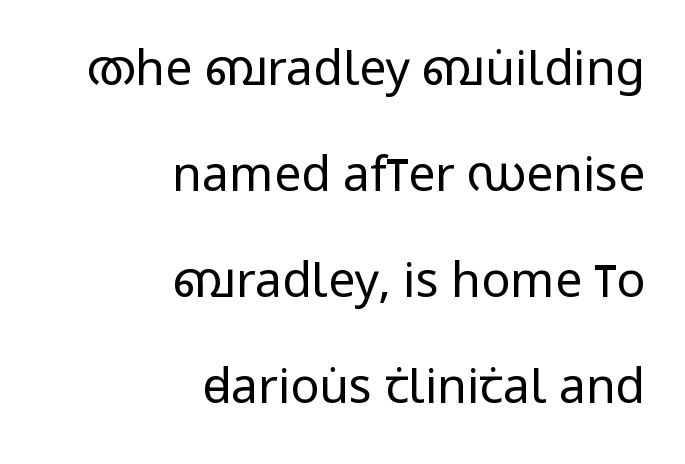
The image shows 48 px regular-weight, condensed sans-serif type, upright; set right-aligned, loose line spacing (2.21x), normal letter spacing, not underlined; low stroke contrast and a large x-height.
